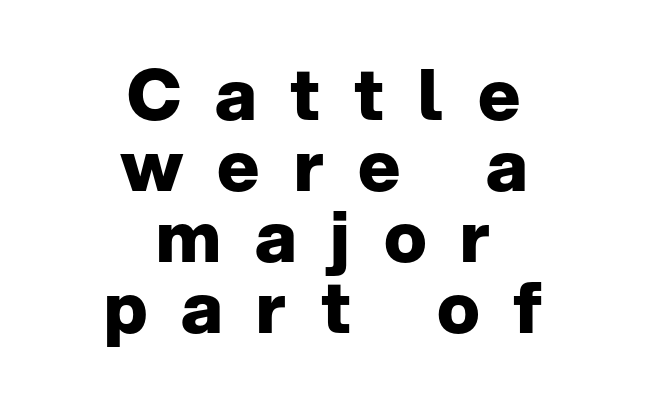
The image shows 71 px heavy sans-serif type, upright; set centered, tight line spacing (1.0x), unusually wide letter spacing (+0.48 em), not underlined; low stroke contrast and a medium x-height.
